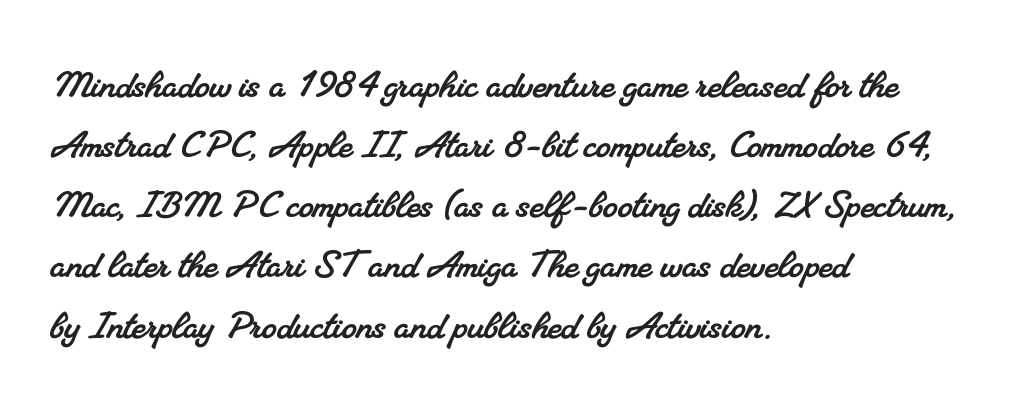
Q: Is the typeface a serif or a sans-serif typeface? A: Serif.
Q: Is the text underlined? A: No.
Q: How is the paragraph aligned? A: Left-aligned.
Q: Is the spacing between letters normal or unusually wide? A: Normal.
Q: Is the spacing between lines tight, normal or loose? A: Normal.
Q: Width (condensed, normal, or wide)? A: Normal.
Q: Stroke contrast? A: Medium.
Q: x-height? A: Small.
Q: Monospaced? A: No.
